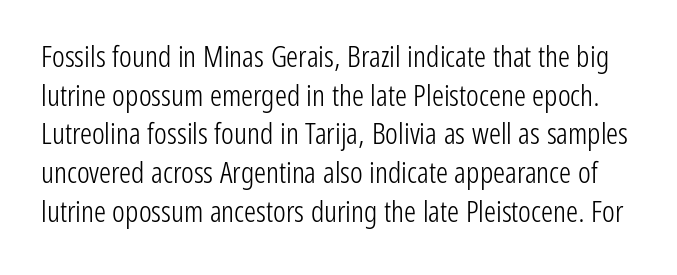
Proportional: the letters do not fall into vertical columns. Short note: letters normally spaced. Stroke terminals: plain, sans-serif. On a weight scale, this lands at 450 or below. Regular leading. If you drew a line through each stem, it would be perfectly vertical.
